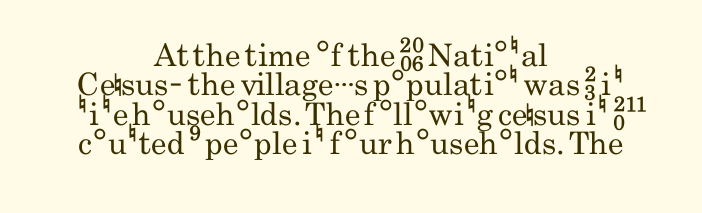
Q: Is the text bold? A: No.
Q: Is the text italic (slanted)? A: No, it is upright.
Q: Is the typeface a serif or a sans-serif typeface? A: Sans-serif.
Q: Is the text underlined? A: No.
Q: How is the paragraph aligned? A: Centered.
Q: Is the spacing between letters normal or unusually wide? A: Normal.
Q: Is the spacing between lines tight, normal or loose? A: Tight.
Q: Width (condensed, normal, or wide)? A: Condensed.
Q: Stroke contrast? A: Low.
Q: x-height? A: Small.
Q: Monospaced? A: No.
